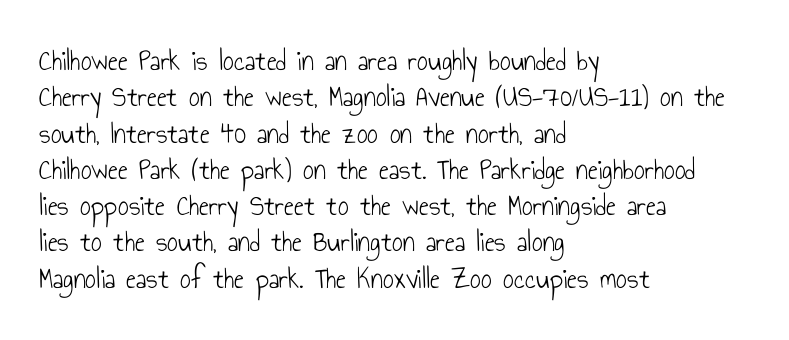
{"serif": "no", "italic": "no", "bold": "no", "weight": "light", "width": "condensed", "stroke_contrast": "low", "x_height": "small", "monospaced": "no", "underline": "no", "align": "left", "line_spacing_ratio": 1.21, "letter_spacing": "normal", "letter_spacing_em": 0.0, "glyph_px": 30}
